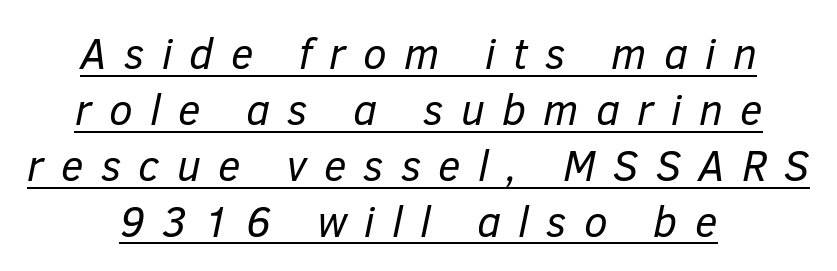
Q: Is the text bold? A: No.
Q: Is the text italic (slanted)? A: Yes, it leans right by about 12 degrees.
Q: Is the text underlined? A: Yes.
Q: How is the paragraph aligned? A: Centered.
Q: Is the spacing between letters normal or unusually wide? A: Unusually wide.
Q: Is the spacing between lines tight, normal or loose? A: Normal.
Q: Width (condensed, normal, or wide)? A: Normal.
Q: Stroke contrast? A: Low.
Q: x-height? A: Medium.
Q: Monospaced? A: No.
